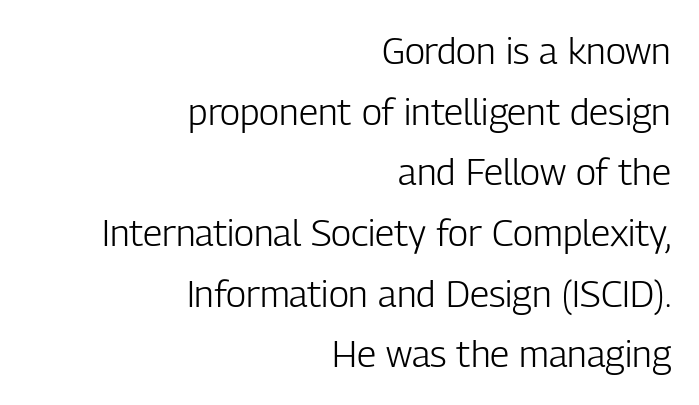
The image shows 37 px light, condensed sans-serif type, upright; set right-aligned, normal line spacing (1.64x), normal letter spacing, not underlined; low stroke contrast and a medium x-height.
